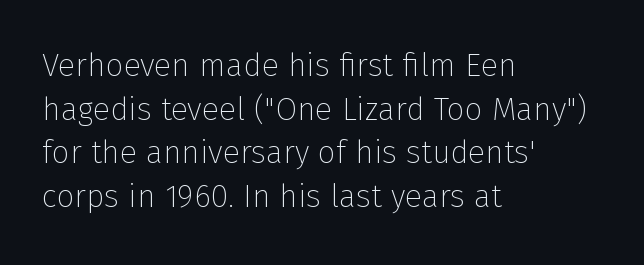
Reading down the block, your eye returns to a fixed left position each line. These lines are composed in type without serifs. Observe the ordinary spacing: letters are neighbours, not strangers. A light-to-regular cut is what we see here. Notice how descenders clear the ascenders below comfortably — that's standard leading.
